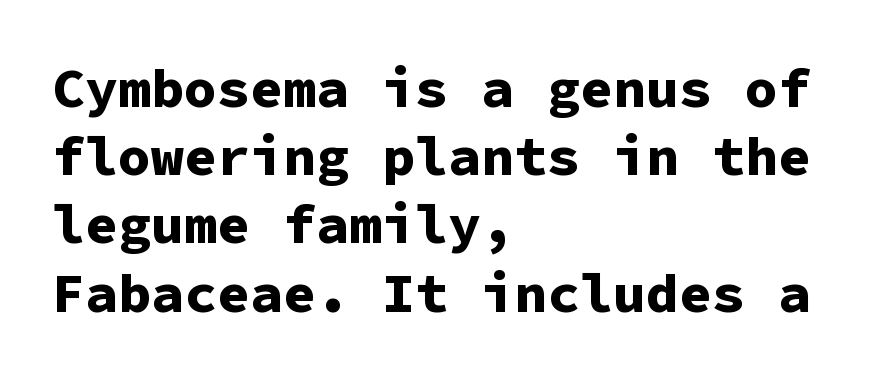
Q: Is the text bold? A: Yes.
Q: Is the text italic (slanted)? A: No, it is upright.
Q: Is the typeface a serif or a sans-serif typeface? A: Sans-serif.
Q: Is the text underlined? A: No.
Q: How is the paragraph aligned? A: Left-aligned.
Q: Is the spacing between letters normal or unusually wide? A: Normal.
Q: Width (condensed, normal, or wide)? A: Normal.
Q: Stroke contrast? A: Low.
Q: x-height? A: Medium.
Q: Monospaced? A: Yes.
